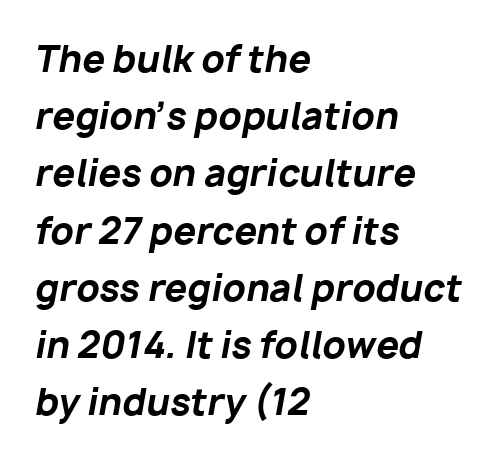
The gap between lines stays unmarked. The passage shown stacks its lines at a standard gap. The rag falls on the right side of this text block. Caption: standard tracking, unaltered. This sample has the flowing, uneven cadence of proportional lettering. The face used here has a pronounced slope to its letters.
